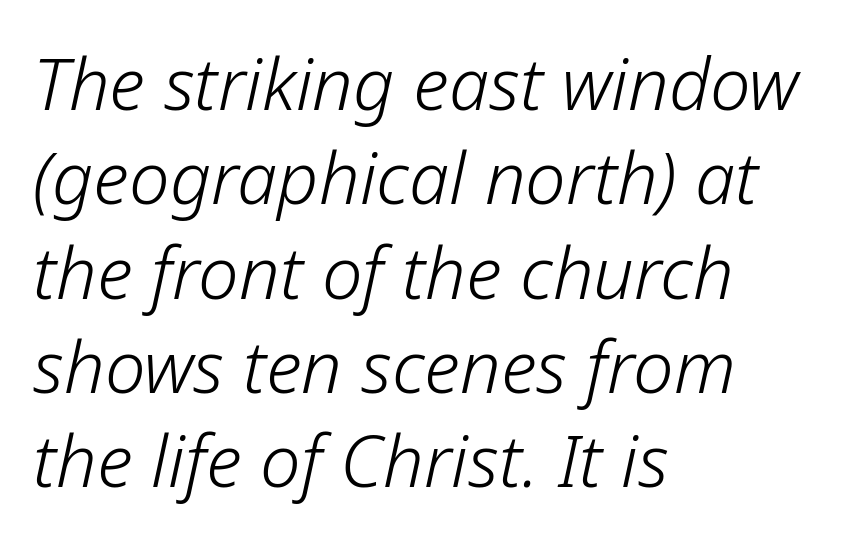
{"italic": "yes", "lean": "right", "slant_degrees": 12, "bold": "no", "weight": "light", "width": "normal", "stroke_contrast": "low", "x_height": "medium", "monospaced": "no", "underline": "no", "align": "left", "line_spacing": "normal", "line_spacing_ratio": 1.31, "letter_spacing": "normal", "letter_spacing_em": 0.0, "glyph_px": 72}
